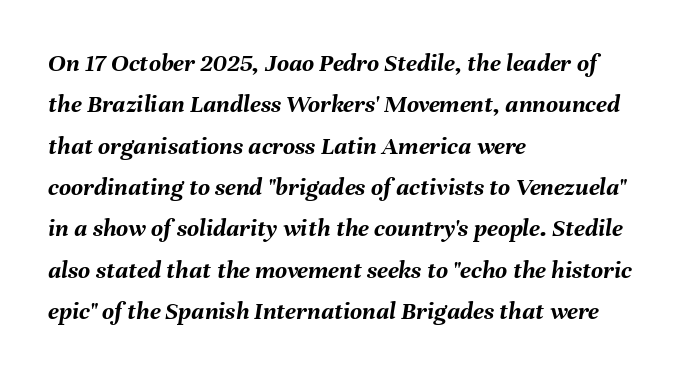
The image shows 26 px bold type, italic (leaning right); set left-aligned, normal line spacing (1.59x), normal letter spacing, not underlined.
